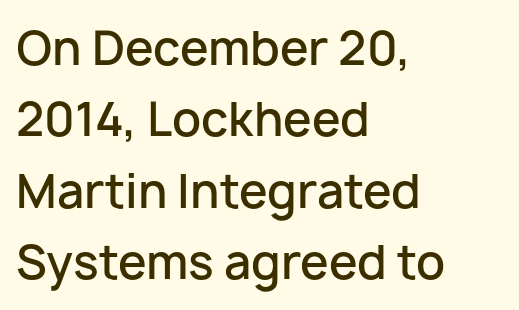
{"serif": "no", "italic": "no", "bold": "semi", "weight": "semibold", "width": "normal", "stroke_contrast": "low", "x_height": "medium", "monospaced": "no", "underline": "no", "align": "left", "line_spacing": "normal", "line_spacing_ratio": 1.55, "letter_spacing": "normal", "letter_spacing_em": 0.0, "glyph_px": 46}
